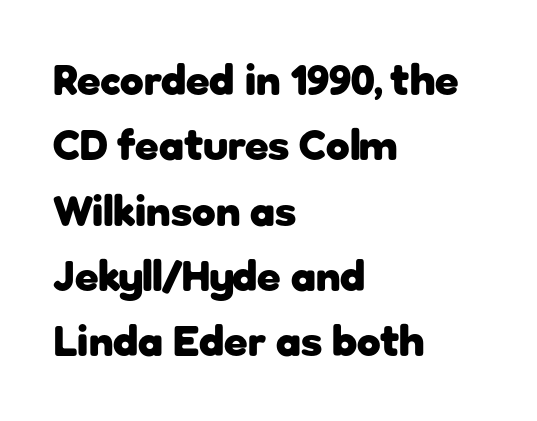
The passage shown has conventional tracking throughout. The type sits square on the baseline with zero lean. The rendering uses a moderate line-height, typical for paragraphs. The font family rendered here belongs to the sans-serif group. Chunky letters — that's bold for sure. Varying glyph widths throughout — classic text-font behaviour.
